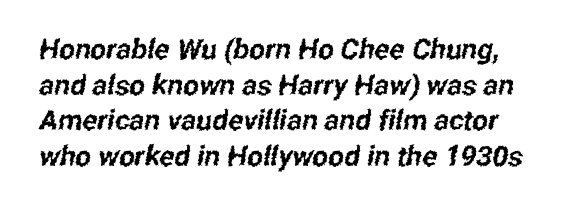
{"serif": "no", "width": "condensed", "stroke_contrast": "low", "x_height": "medium", "monospaced": "no", "underline": "no", "line_spacing": "normal", "line_spacing_ratio": 1.27, "letter_spacing": "normal", "letter_spacing_em": 0.0, "glyph_px": 28}
